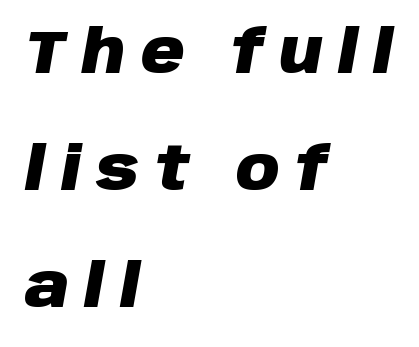
Q: Is the text bold? A: Yes.
Q: Is the text italic (slanted)? A: Yes, it leans right by about 10 degrees.
Q: Is the text underlined? A: No.
Q: How is the paragraph aligned? A: Left-aligned.
Q: Is the spacing between letters normal or unusually wide? A: Unusually wide.
Q: Is the spacing between lines tight, normal or loose? A: Loose.
Q: Width (condensed, normal, or wide)? A: Normal.
Q: Stroke contrast? A: Low.
Q: x-height? A: Large.
Q: Monospaced? A: No.
